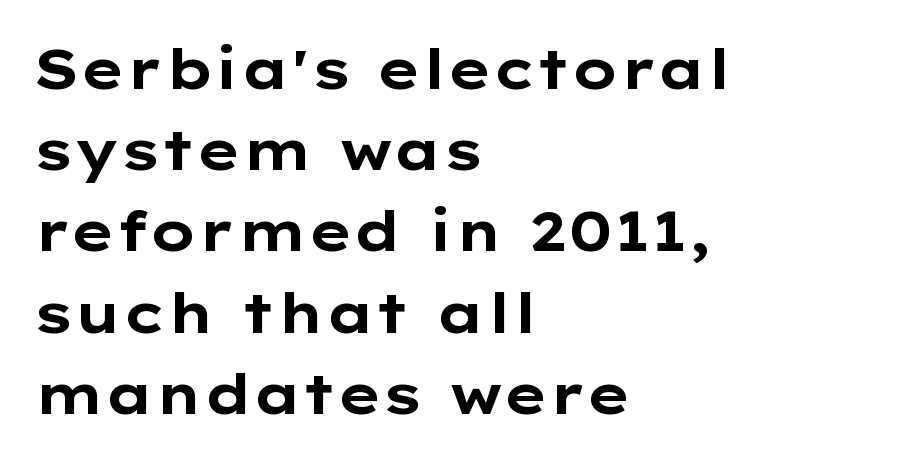
Q: Is the text bold? A: Yes.
Q: Is the text italic (slanted)? A: No, it is upright.
Q: Is the typeface a serif or a sans-serif typeface? A: Sans-serif.
Q: Is the text underlined? A: No.
Q: How is the paragraph aligned? A: Left-aligned.
Q: Is the spacing between letters normal or unusually wide? A: Normal.
Q: Is the spacing between lines tight, normal or loose? A: Normal.
Q: Width (condensed, normal, or wide)? A: Wide.
Q: Stroke contrast? A: Low.
Q: x-height? A: Medium.
Q: Monospaced? A: No.
